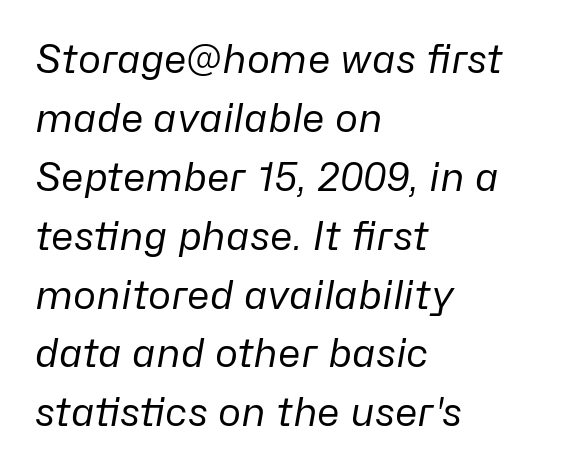
Would a proofreader flag this as italicized? Yes. Leading: standard. No word sits above an underline. Alignment: flush left. You could not count columns in this text — the font is proportionally spaced.
